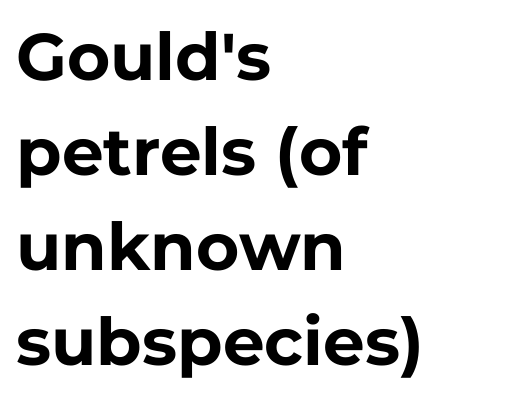
The letters stand upright; this is a roman face. This sample has the flowing, uneven cadence of proportional lettering. Look at the bottom of the vertical strokes: they stop flat, with no serifs. Look at the stroke-to-counter ratio: heavy, a bold.
